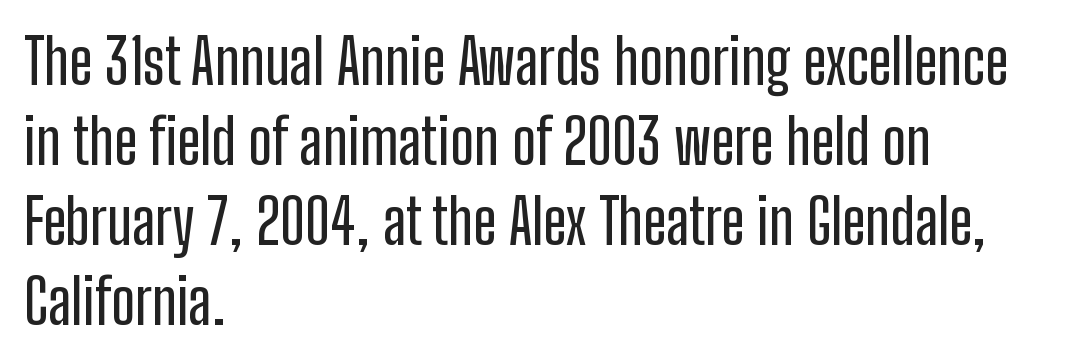
{"serif": "no", "italic": "no", "width": "condensed", "stroke_contrast": "low", "x_height": "medium", "monospaced": "no", "underline": "no", "align": "left", "line_spacing": "normal", "line_spacing_ratio": 1.29, "letter_spacing": "normal", "letter_spacing_em": 0.0, "glyph_px": 62}
